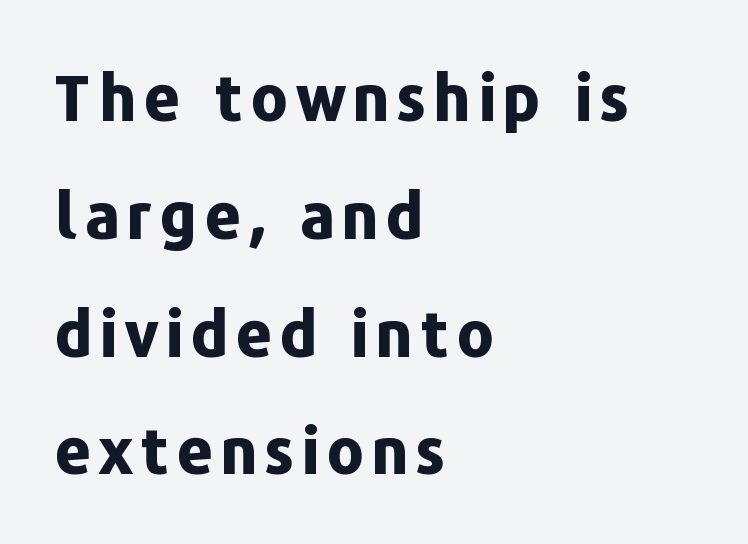
Notice how the passage keeps a crisp vertical edge on the left only. You could not count columns in this text — the font is proportionally spaced. The space directly below the letters is spotless. This sample uses an upright cut, with every glyph sitting square on the baseline.
